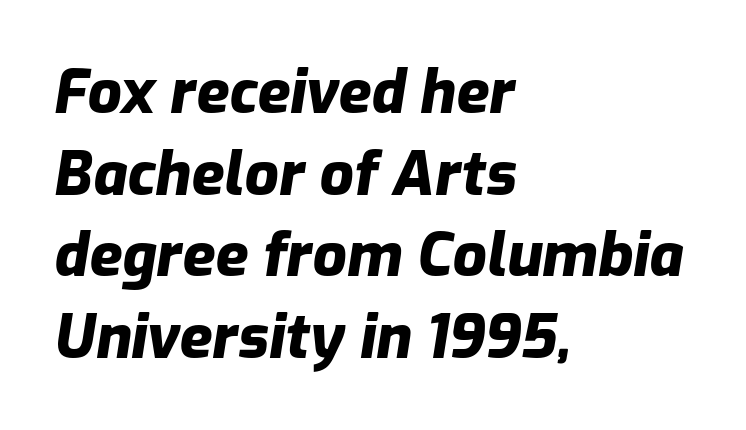
Q: Is the text bold? A: Yes.
Q: Is the text italic (slanted)? A: Yes, it leans right by about 9 degrees.
Q: Is the text underlined? A: No.
Q: How is the paragraph aligned? A: Left-aligned.
Q: Is the spacing between letters normal or unusually wide? A: Normal.
Q: Is the spacing between lines tight, normal or loose? A: Normal.
Q: Width (condensed, normal, or wide)? A: Normal.
Q: Stroke contrast? A: Low.
Q: x-height? A: Medium.
Q: Monospaced? A: No.
